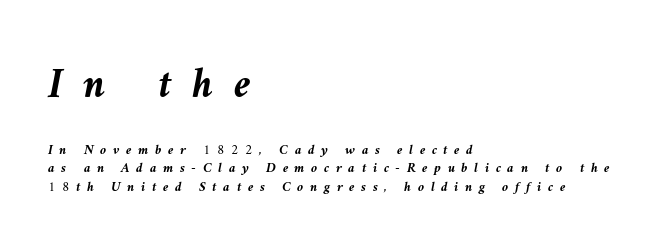
{"italic": "yes", "lean": "left", "slant_degrees": 10, "bold": "yes", "weight": "semibold", "width": "normal", "stroke_contrast": "medium", "x_height": "medium", "monospaced": "no", "underline": "no", "align": "left", "line_spacing": "normal", "line_spacing_ratio": 1.3, "letter_spacing": "wide", "letter_spacing_em": 0.47, "larger_block": "first", "size_ratio": 3.07, "glyph_px": 43}
